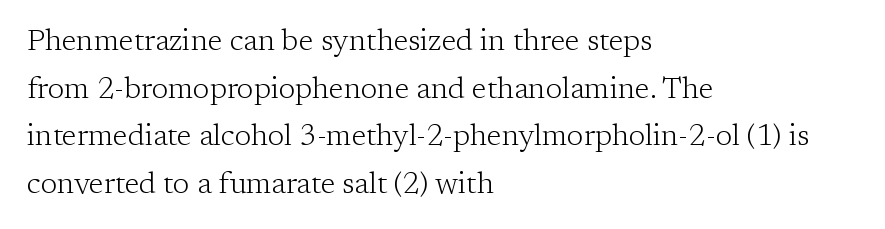
The image shows 30 px light serif type, upright; set left-aligned, normal line spacing (1.59x), normal letter spacing, not underlined; low stroke contrast and a medium x-height.
